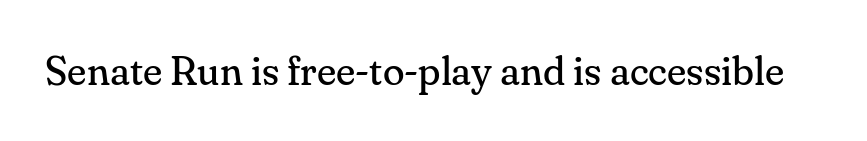
Q: Is the text bold? A: No.
Q: Is the text italic (slanted)? A: No, it is upright.
Q: Is the typeface a serif or a sans-serif typeface? A: Serif.
Q: Is the text underlined? A: No.
Q: Is the spacing between letters normal or unusually wide? A: Normal.
Q: Width (condensed, normal, or wide)? A: Normal.
Q: Stroke contrast? A: Medium.
Q: x-height? A: Small.
Q: Monospaced? A: No.
